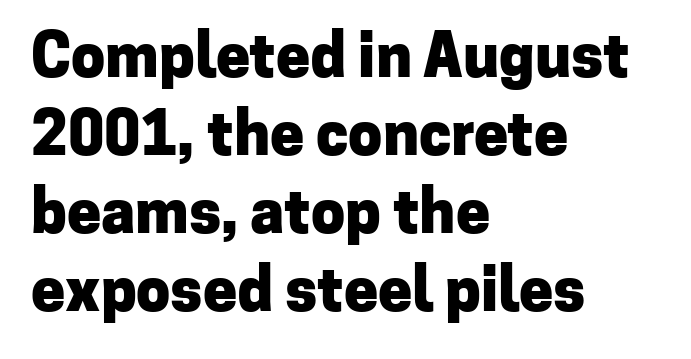
The zone under the glyphs is completely vacant. The axis of the letterforms is exactly vertical. Compared with a centered layout, this one pins lines to the left instead. The typesetting leans heavy: a genuine bold. Vertical spacing — default.
